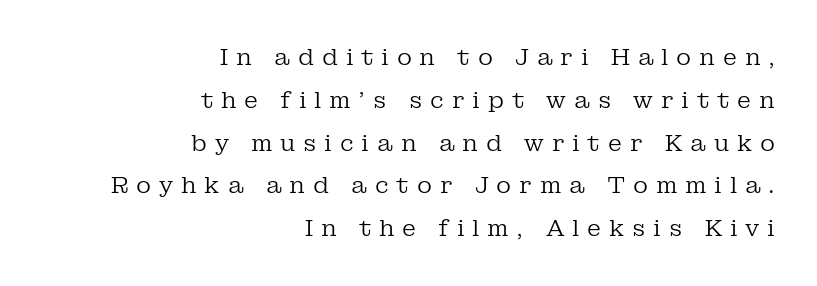
The image shows 23 px text type, upright; set right-aligned, line spacing 1.86x, unusually wide letter spacing (+0.34 em), not underlined.
